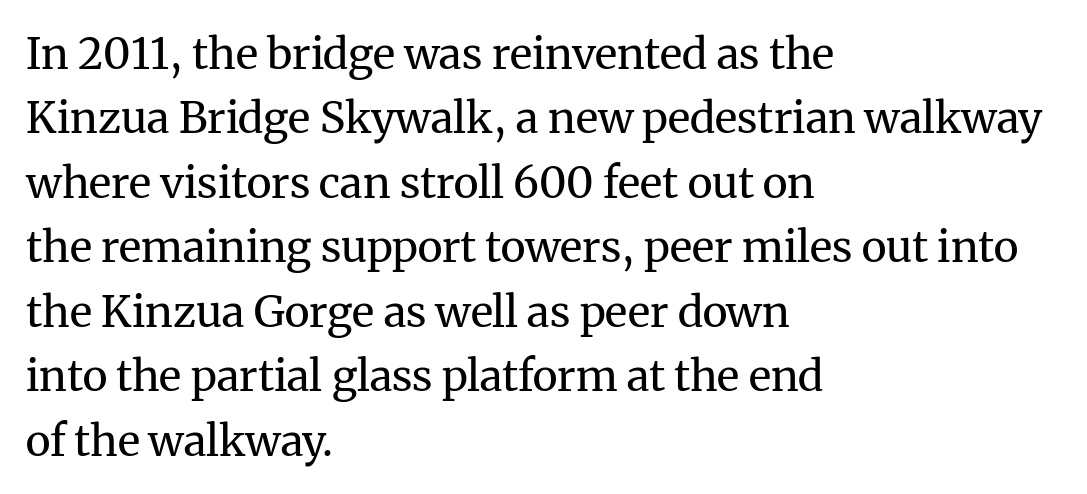
The strokes are not fattened; the text isn't bold. Clear beneath every line of the passage. This block has exactly the height ordinary leading produces. Is the letter spacing exaggerated? No — it looks like the ordinary default. Serifs: yes, visible at the terminals of the letterforms. The passage shown is typed in a proportional face where columns would drift.
